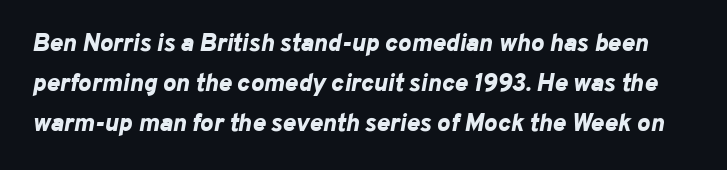
{"italic": "yes", "lean": "right", "slant_degrees": 10, "bold": "yes", "underline": "no", "line_spacing": "normal", "line_spacing_ratio": 1.6, "letter_spacing": "normal", "letter_spacing_em": 0.0, "glyph_px": 25}
